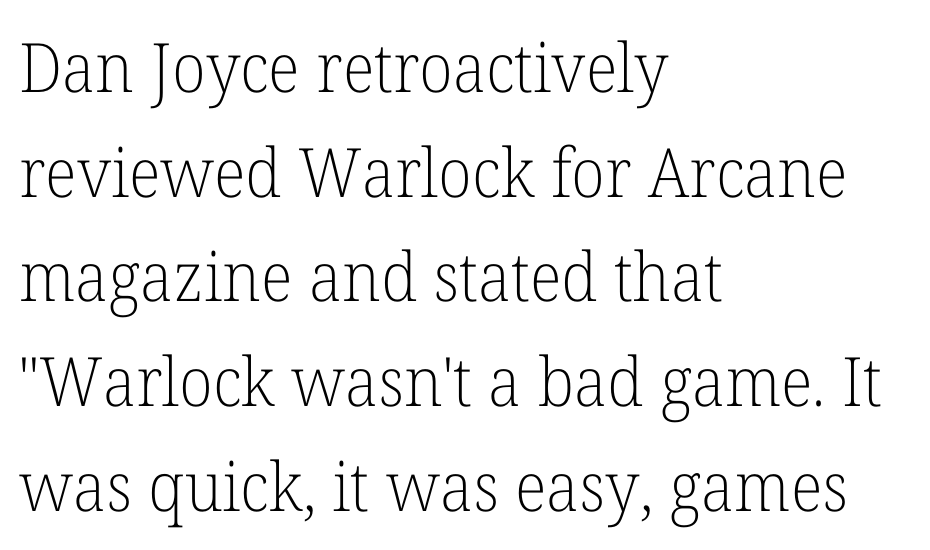
{"serif": "yes", "italic": "no", "bold": "no", "weight": "light", "width": "normal", "stroke_contrast": "low", "x_height": "medium", "monospaced": "no", "underline": "no", "align": "left", "line_spacing": "normal", "line_spacing_ratio": 1.54, "letter_spacing": "normal", "letter_spacing_em": 0.0, "glyph_px": 68}
